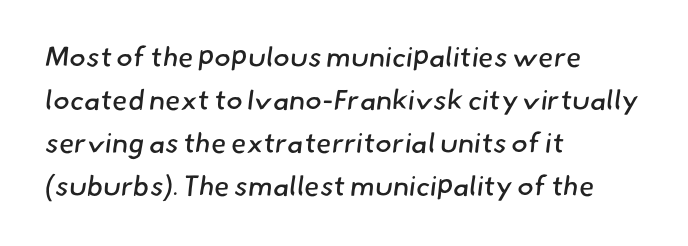
The image shows 28 px regular-weight sans-serif type; set left-aligned, normal line spacing (1.53x), normal letter spacing, not underlined; low stroke contrast and a small x-height.
